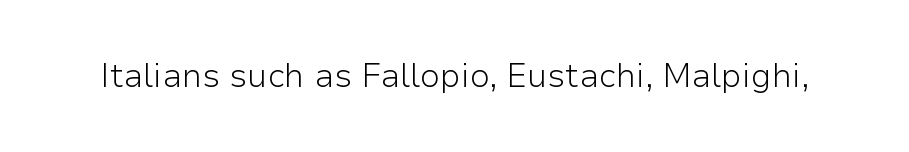
The glyphs in this specimen are sans serif. The cut favours lightness, reaching ordinary text weight at its darkest. Is this a fixed-width face? No — the glyphs have proportional, varying widths. Every stem runs plumb, perpendicular to the baseline. Rule under the text: the space is simply empty.
